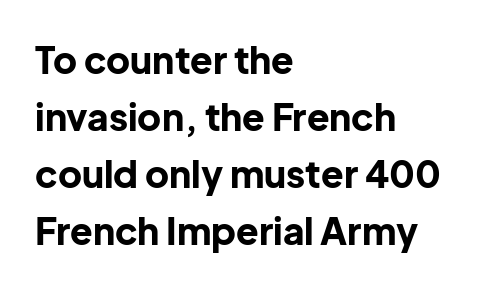
{"serif": "no", "italic": "no", "bold": "yes", "weight": "bold", "width": "normal", "stroke_contrast": "low", "x_height": "medium", "monospaced": "no", "underline": "no", "align": "left", "line_spacing": "normal", "line_spacing_ratio": 1.54, "letter_spacing": "normal", "letter_spacing_em": 0.0, "glyph_px": 37}
